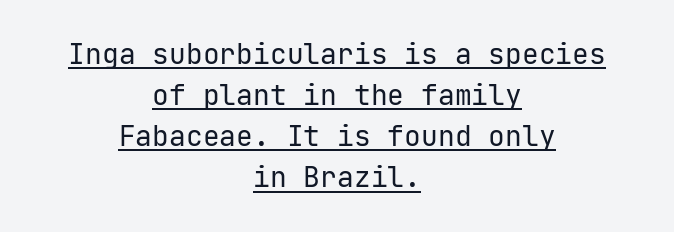
Q: Is the text bold? A: No.
Q: Is the text italic (slanted)? A: No, it is upright.
Q: Is the typeface a serif or a sans-serif typeface? A: Sans-serif.
Q: Is the text underlined? A: Yes.
Q: How is the paragraph aligned? A: Centered.
Q: Is the spacing between letters normal or unusually wide? A: Normal.
Q: Is the spacing between lines tight, normal or loose? A: Normal.
Q: Width (condensed, normal, or wide)? A: Normal.
Q: Stroke contrast? A: Low.
Q: x-height? A: Medium.
Q: Monospaced? A: Yes.
